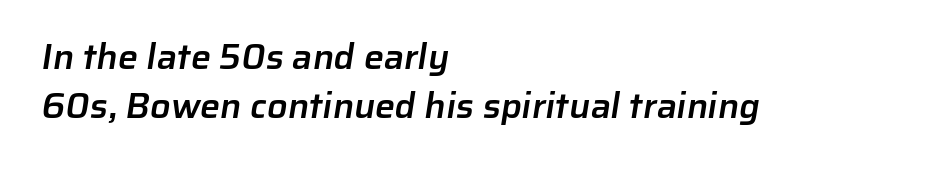
Q: Is the text bold? A: Semi-bold.
Q: Is the typeface a serif or a sans-serif typeface? A: Sans-serif.
Q: Is the text underlined? A: No.
Q: How is the paragraph aligned? A: Left-aligned.
Q: Is the spacing between letters normal or unusually wide? A: Normal.
Q: Is the spacing between lines tight, normal or loose? A: Normal.
Q: Width (condensed, normal, or wide)? A: Normal.
Q: Stroke contrast? A: Low.
Q: x-height? A: Medium.
Q: Monospaced? A: No.
